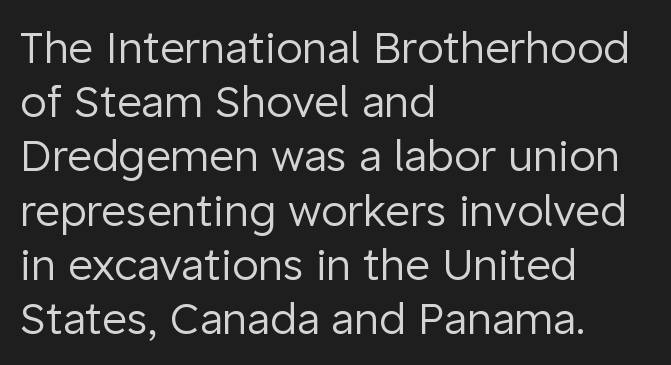
Q: Is the text bold? A: No.
Q: Is the text italic (slanted)? A: No, it is upright.
Q: Is the typeface a serif or a sans-serif typeface? A: Sans-serif.
Q: Is the text underlined? A: No.
Q: How is the paragraph aligned? A: Left-aligned.
Q: Is the spacing between letters normal or unusually wide? A: Normal.
Q: Is the spacing between lines tight, normal or loose? A: Normal.
Q: Width (condensed, normal, or wide)? A: Normal.
Q: Stroke contrast? A: Low.
Q: x-height? A: Medium.
Q: Monospaced? A: No.
